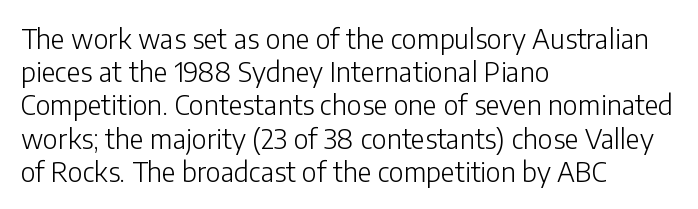
The zone under the glyphs is completely vacant. The passage is arranged the way most books set body copy — flush left. The type sits square on the baseline with zero lean. Weight: in the light-to-regular range. In terms of letterspacing, this is plain default setting.
